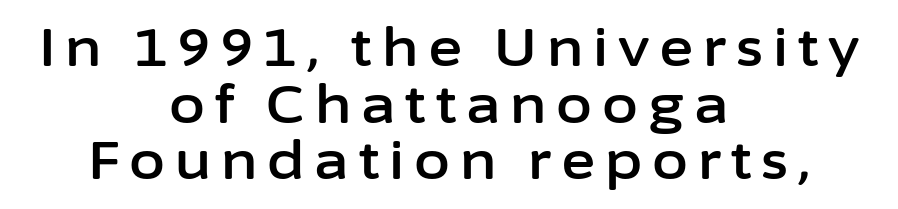
The image shows 52 px sans-serif type, upright; set centered, tight line spacing (1.09x), not underlined; low stroke contrast and a medium x-height.
